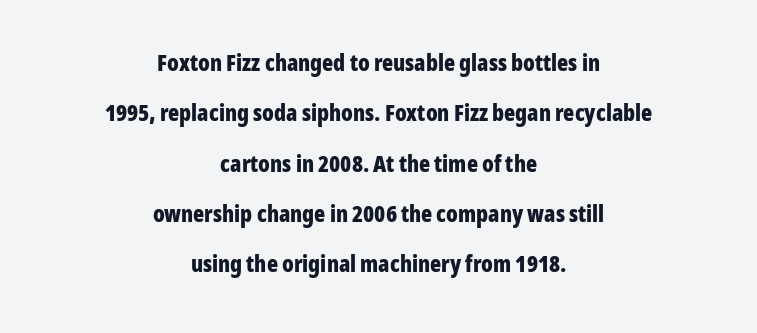
{"italic": "no", "bold": "yes", "underline": "no", "align": "center", "line_spacing": "loose", "line_spacing_ratio": 2.19, "letter_spacing": "normal", "letter_spacing_em": 0.0, "glyph_px": 23}
